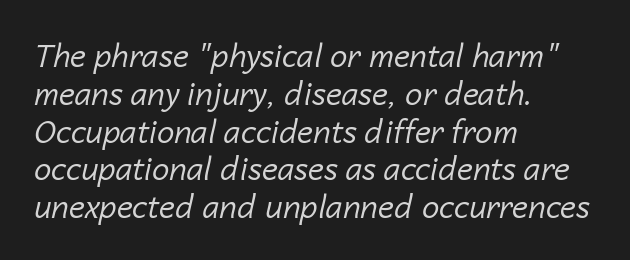
Q: Is the text bold? A: No.
Q: Is the text italic (slanted)? A: Yes, it leans right by about 14 degrees.
Q: Is the text underlined? A: No.
Q: How is the paragraph aligned? A: Left-aligned.
Q: Is the spacing between letters normal or unusually wide? A: Normal.
Q: Width (condensed, normal, or wide)? A: Normal.
Q: Stroke contrast? A: Low.
Q: x-height? A: Medium.
Q: Monospaced? A: No.
